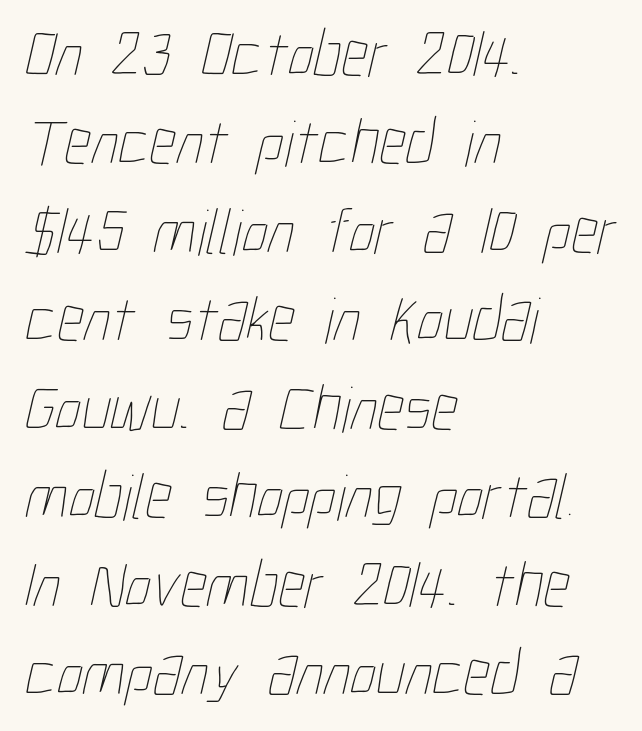
The gaps between neighbouring characters are ordinary and unremarkable. The foot of each line stays bare and open. Leading: standard. Do the characters align in a grid? No, the font is proportional.
